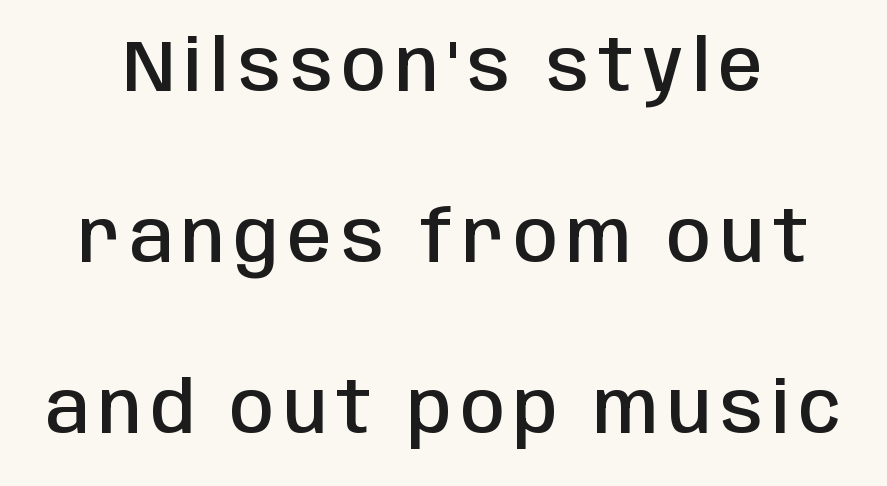
The image shows 71 px semibold, condensed sans-serif type, upright; set loose line spacing (2.41x), not underlined; low stroke contrast and a large x-height.
